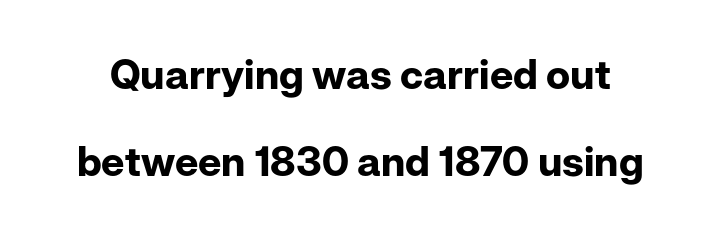
{"serif": "no", "italic": "no", "bold": "yes", "weight": "bold", "width": "normal", "stroke_contrast": "low", "x_height": "medium", "monospaced": "no", "underline": "no", "line_spacing": "loose", "line_spacing_ratio": 2.11, "letter_spacing": "normal", "letter_spacing_em": 0.0, "glyph_px": 41}
